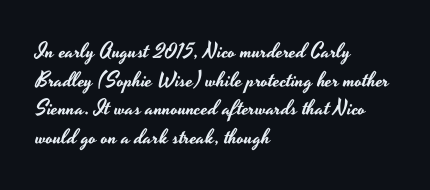
The rendering keeps characters at their native spacing. Descender tails drop into unmarked territory. The lines sit at an ordinary, default distance from one another. One-word summary of the alignment: left.
